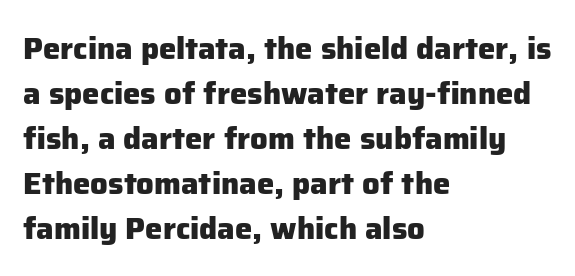
{"serif": "no", "italic": "no", "bold": "yes", "weight": "heavy", "width": "normal", "stroke_contrast": "low", "x_height": "medium", "monospaced": "no", "underline": "no", "align": "left", "line_spacing": "normal", "line_spacing_ratio": 1.45, "letter_spacing": "normal", "letter_spacing_em": 0.0, "glyph_px": 31}
